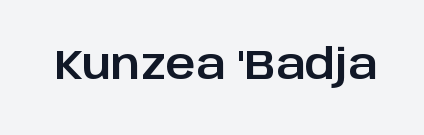
The image shows 41 px sans-serif type, upright; set normal letter spacing, not underlined; low stroke contrast and a large x-height.
